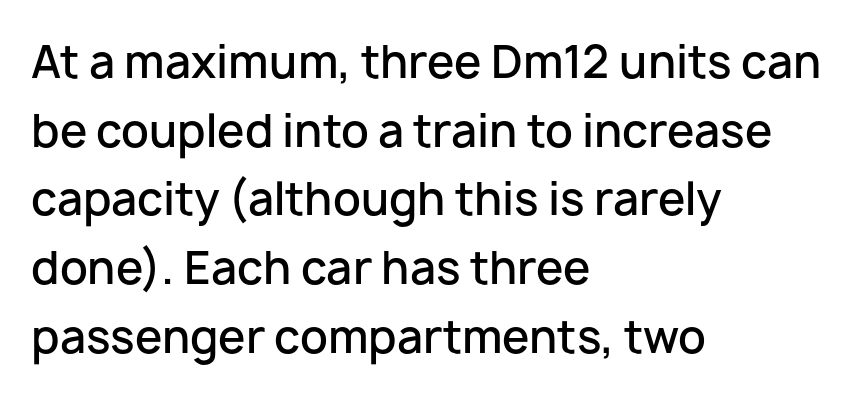
{"serif": "no", "italic": "no", "bold": "semi", "weight": "semibold", "width": "normal", "stroke_contrast": "low", "x_height": "medium", "monospaced": "no", "underline": "no", "align": "left", "line_spacing": "normal", "line_spacing_ratio": 1.56, "letter_spacing": "normal", "letter_spacing_em": 0.0, "glyph_px": 44}
